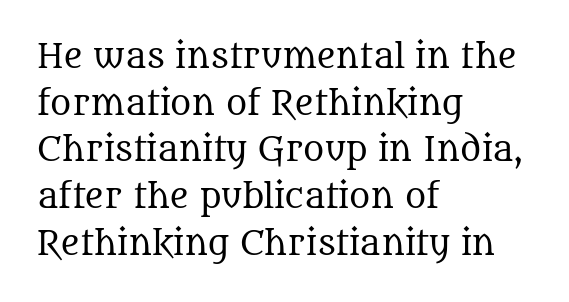
Nope, not italic — everything's standing straight. The rag falls on the right side of this text block. Tracking value appears to be zero — textbook default spacing. Has an underline been added? It has not. Leading matches the norm, producing a regular column.
